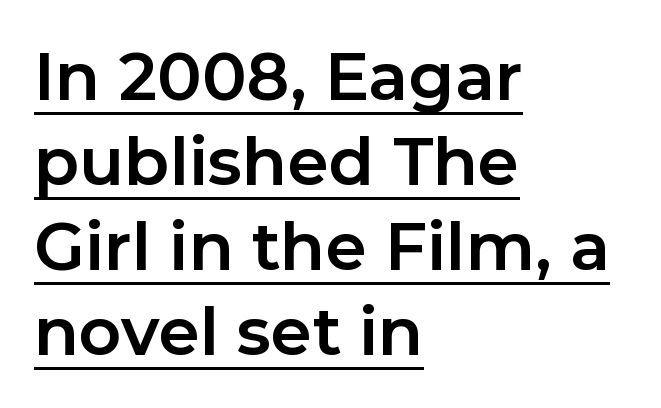
Q: Is the text bold? A: Yes.
Q: Is the text italic (slanted)? A: No, it is upright.
Q: Is the typeface a serif or a sans-serif typeface? A: Sans-serif.
Q: Is the text underlined? A: Yes.
Q: How is the paragraph aligned? A: Left-aligned.
Q: Is the spacing between letters normal or unusually wide? A: Normal.
Q: Is the spacing between lines tight, normal or loose? A: Normal.
Q: Width (condensed, normal, or wide)? A: Normal.
Q: Stroke contrast? A: Low.
Q: x-height? A: Medium.
Q: Monospaced? A: No.
